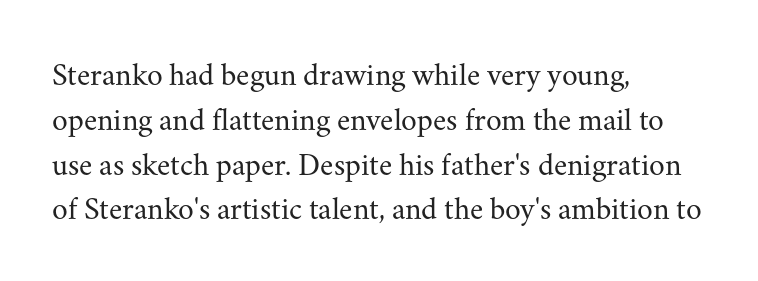
The gap between lines stays unmarked. Compared with a centered layout, this one pins lines to the left instead. No chunkiness to these letters — they're not bold. Does the type have serifs? Yes, each stem ends in a small foot.
